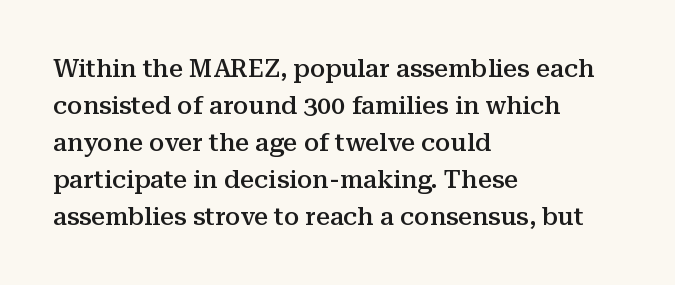
The image shows 25 px text type, upright; set left-aligned, normal line spacing (1.48x), normal letter spacing, not underlined.
